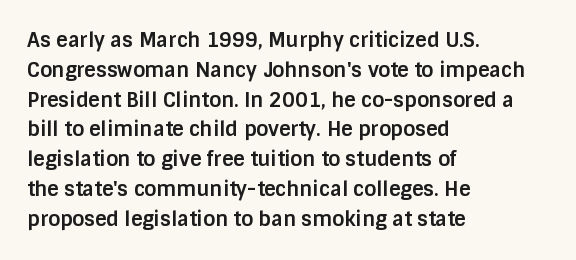
Q: Is the text bold? A: Yes.
Q: Is the text italic (slanted)? A: No, it is upright.
Q: Is the text underlined? A: No.
Q: How is the paragraph aligned? A: Left-aligned.
Q: Is the spacing between letters normal or unusually wide? A: Normal.
Q: Is the spacing between lines tight, normal or loose? A: Normal.
